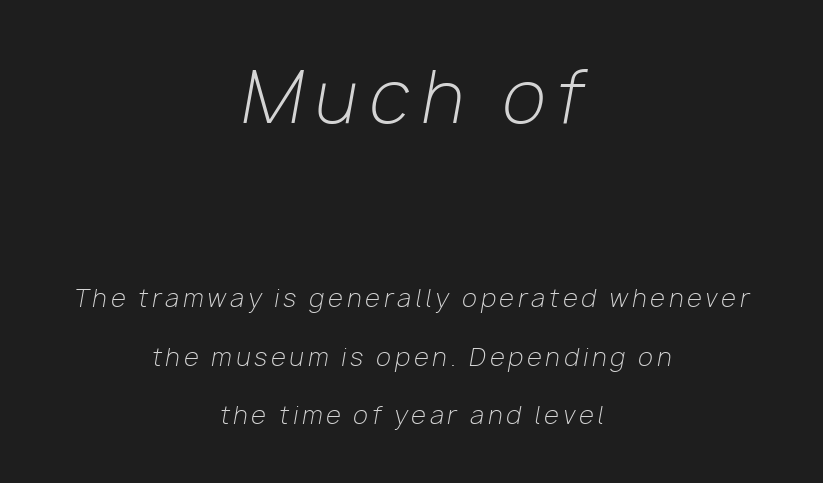
Here the designer chose a conventional face with non-uniform glyph widths. The rag falls on both sides of this text block equally. The block of text is sparse from top to bottom, with ample space between rows. A clean baseline with only descenders dipping below it. It's the slanting kind of type. Heft: none added — not bold.
